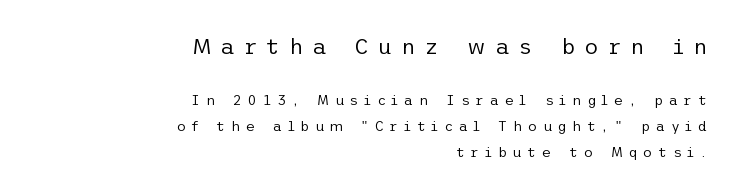
{"italic": "no", "bold": "no", "underline": "no", "align": "right", "line_spacing_ratio": 1.87, "letter_spacing": "wide", "letter_spacing_em": 0.4, "larger_block": "first", "size_ratio": 1.57, "glyph_px": 22}
